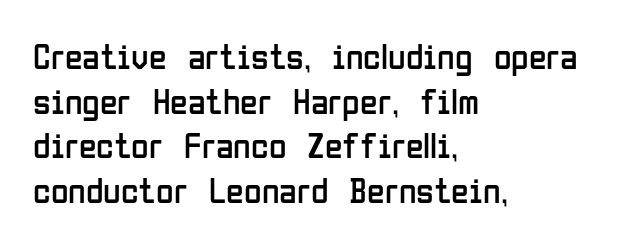
Q: Is the text bold? A: No.
Q: Is the text italic (slanted)? A: No, it is upright.
Q: Is the typeface a serif or a sans-serif typeface? A: Sans-serif.
Q: Is the text underlined? A: No.
Q: How is the paragraph aligned? A: Left-aligned.
Q: Is the spacing between letters normal or unusually wide? A: Normal.
Q: Width (condensed, normal, or wide)? A: Condensed.
Q: Stroke contrast? A: Low.
Q: x-height? A: Medium.
Q: Monospaced? A: No.
